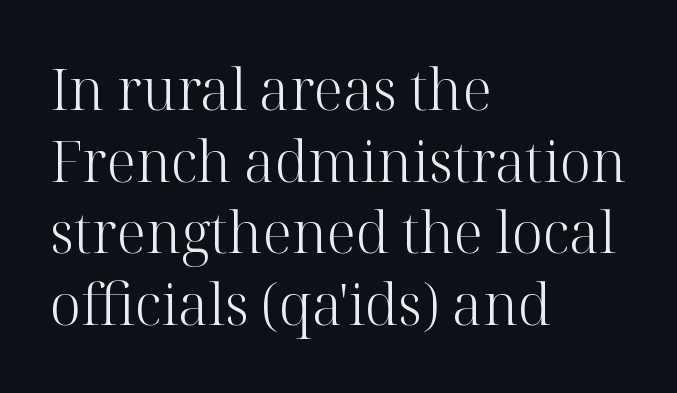
The image shows 56 px light serif type, upright; set left-aligned, normal line spacing (1.28x), normal letter spacing, not underlined; high stroke contrast and a medium x-height.
